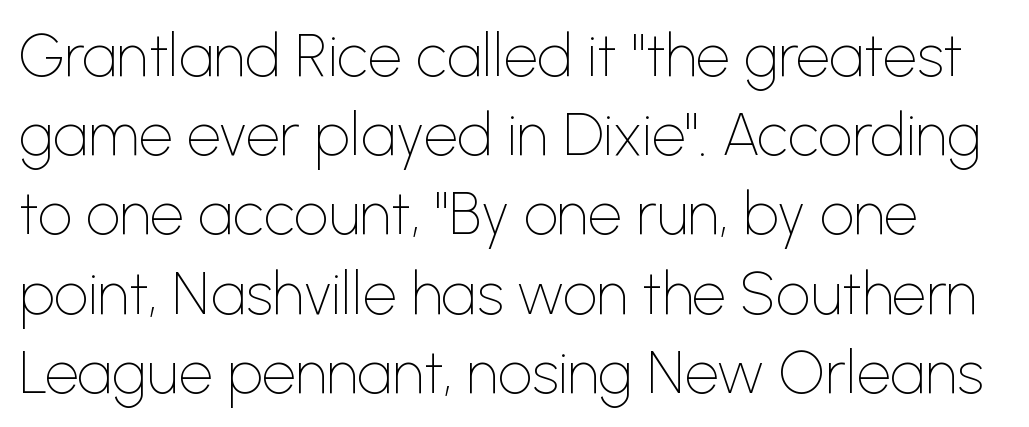
The image shows 60 px thin sans-serif type, upright; set normal line spacing (1.32x), normal letter spacing, not underlined; low stroke contrast and a medium x-height.
